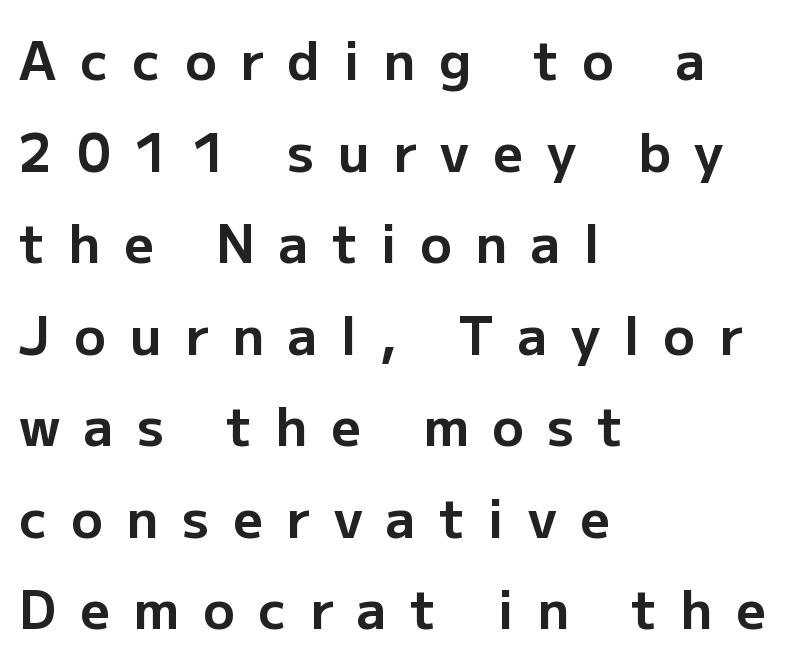
Q: Is the text bold? A: Yes.
Q: Is the text italic (slanted)? A: No, it is upright.
Q: Is the typeface a serif or a sans-serif typeface? A: Sans-serif.
Q: Is the text underlined? A: No.
Q: How is the paragraph aligned? A: Left-aligned.
Q: Is the spacing between letters normal or unusually wide? A: Unusually wide.
Q: Width (condensed, normal, or wide)? A: Normal.
Q: Stroke contrast? A: Low.
Q: x-height? A: Medium.
Q: Monospaced? A: No.
